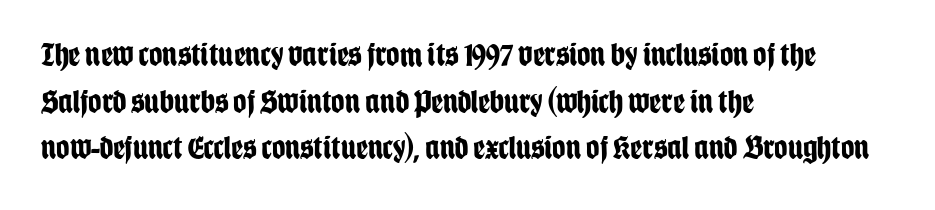
The designer went with a sans here, leaving each stem footless. Emphasis by weight is at full strength: bold. Here the glyphs are tracked normally, forming tight word shapes. Do the letters lean? They stand straight.
